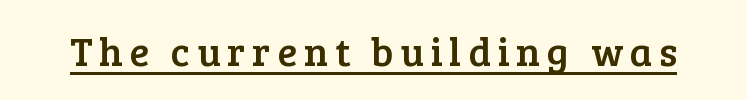
Q: Is the text italic (slanted)? A: No, it is upright.
Q: Is the typeface a serif or a sans-serif typeface? A: Serif.
Q: Is the text underlined? A: Yes.
Q: Width (condensed, normal, or wide)? A: Normal.
Q: Stroke contrast? A: Low.
Q: x-height? A: Medium.
Q: Monospaced? A: No.
